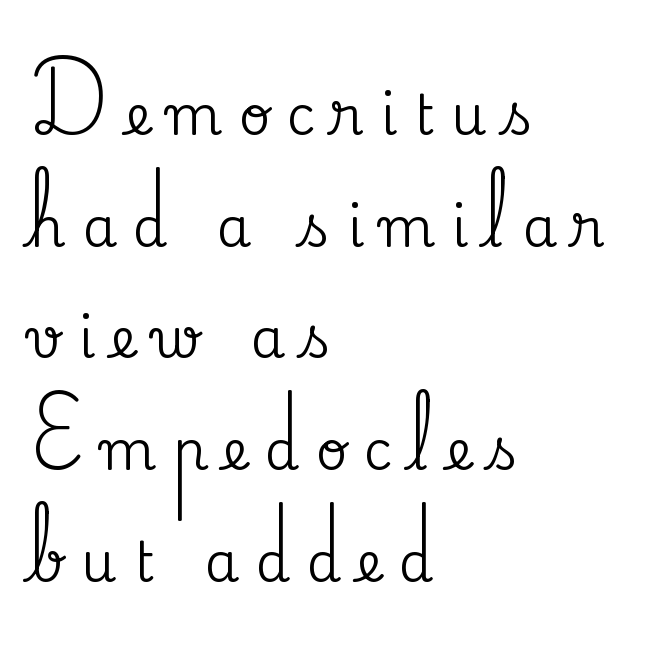
Q: Is the text italic (slanted)? A: No, it is upright.
Q: Is the typeface a serif or a sans-serif typeface? A: Serif.
Q: Is the text underlined? A: No.
Q: How is the paragraph aligned? A: Left-aligned.
Q: Is the spacing between letters normal or unusually wide? A: Unusually wide.
Q: Is the spacing between lines tight, normal or loose? A: Loose.
Q: Width (condensed, normal, or wide)? A: Normal.
Q: Stroke contrast? A: Medium.
Q: x-height? A: Small.
Q: Monospaced? A: No.
